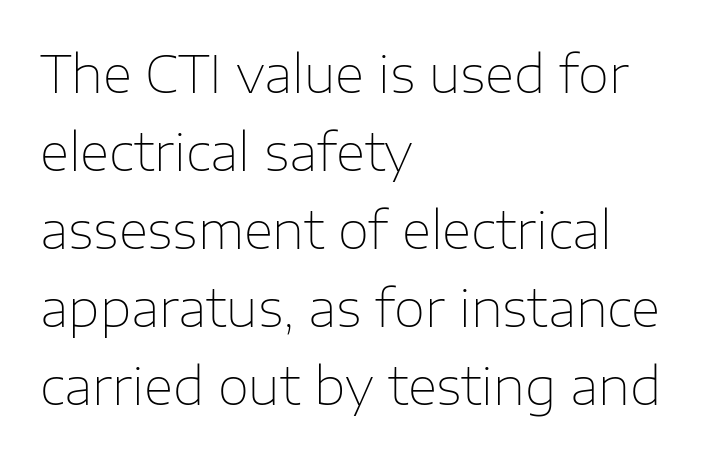
The image shows 51 px thin sans-serif type, upright; set left-aligned, normal line spacing (1.53x), normal letter spacing, not underlined; low stroke contrast and a medium x-height.
